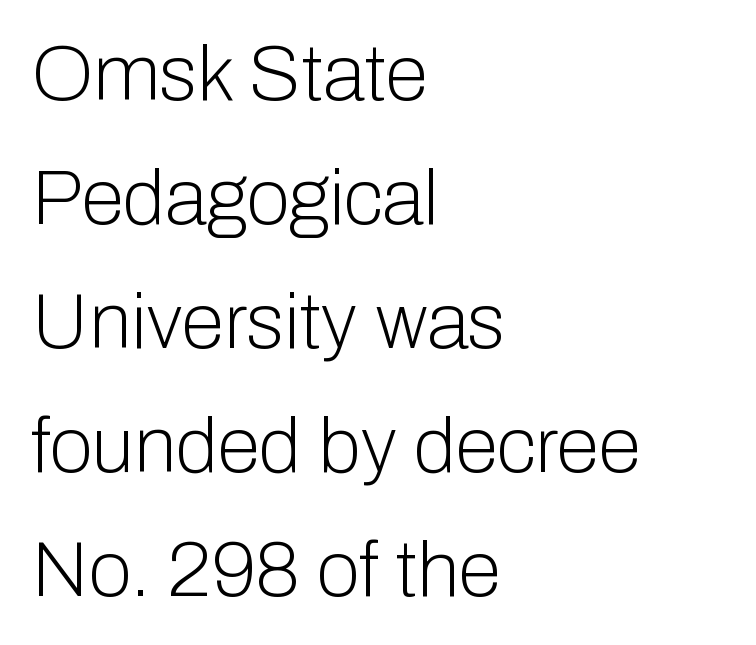
The image shows 78 px light sans-serif type, upright; set left-aligned, normal line spacing (1.59x), normal letter spacing, not underlined; low stroke contrast and a medium x-height.
